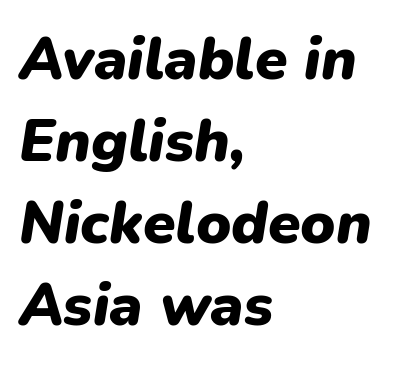
The image shows 59 px heavy type, italic (leaning right); set left-aligned, normal line spacing (1.39x), normal letter spacing, not underlined; low stroke contrast and a medium x-height.
